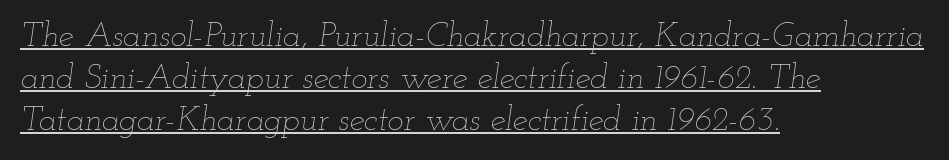
Q: Is the text bold? A: No.
Q: Is the text italic (slanted)? A: Yes, it leans right by about 12 degrees.
Q: Is the text underlined? A: Yes.
Q: How is the paragraph aligned? A: Left-aligned.
Q: Is the spacing between letters normal or unusually wide? A: Normal.
Q: Width (condensed, normal, or wide)? A: Wide.
Q: Stroke contrast? A: Low.
Q: x-height? A: Small.
Q: Monospaced? A: No.
